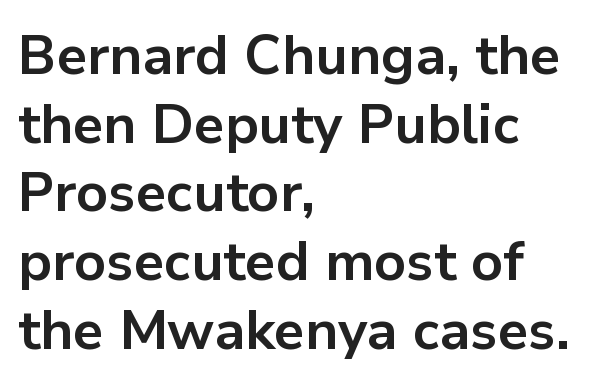
Q: Is the text bold? A: Yes.
Q: Is the text italic (slanted)? A: No, it is upright.
Q: Is the typeface a serif or a sans-serif typeface? A: Sans-serif.
Q: Is the text underlined? A: No.
Q: How is the paragraph aligned? A: Left-aligned.
Q: Is the spacing between letters normal or unusually wide? A: Normal.
Q: Is the spacing between lines tight, normal or loose? A: Normal.
Q: Width (condensed, normal, or wide)? A: Normal.
Q: Stroke contrast? A: Low.
Q: x-height? A: Medium.
Q: Monospaced? A: No.
